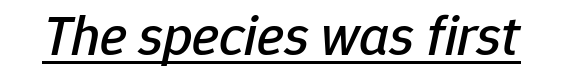
{"italic": "yes", "lean": "right", "slant_degrees": 12, "width": "normal", "stroke_contrast": "low", "x_height": "medium", "monospaced": "no", "underline": "yes", "letter_spacing": "normal", "letter_spacing_em": 0.0, "glyph_px": 57}
